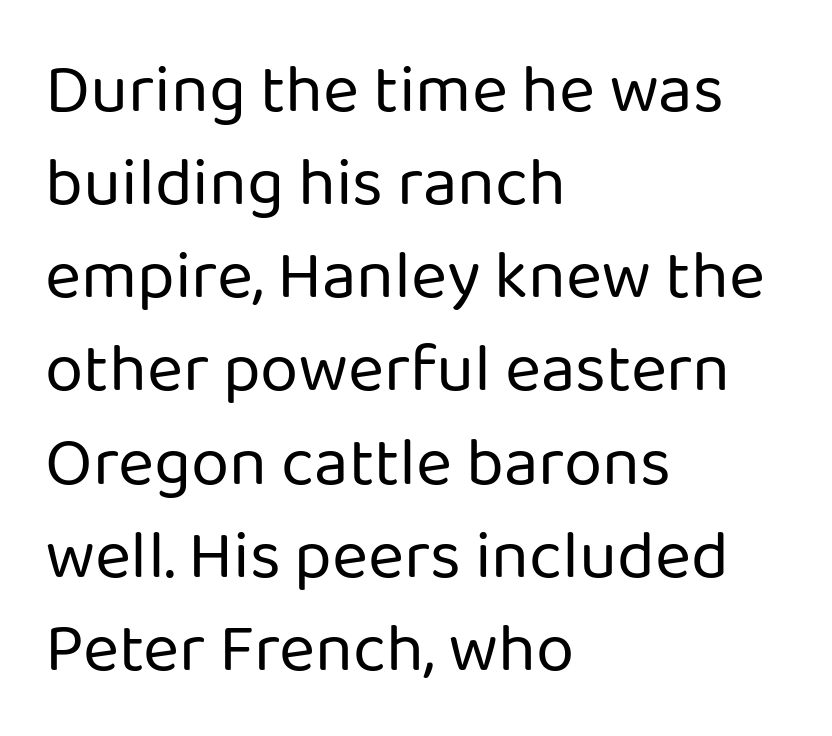
{"serif": "no", "italic": "no", "bold": "no", "weight": "regular", "width": "normal", "stroke_contrast": "low", "x_height": "medium", "monospaced": "no", "underline": "no", "align": "left", "line_spacing": "normal", "line_spacing_ratio": 1.35, "letter_spacing": "normal", "letter_spacing_em": 0.0, "glyph_px": 69}
